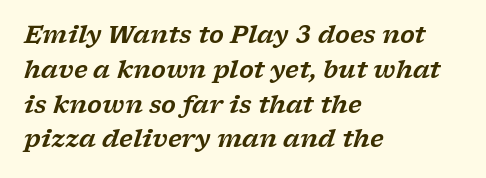
Q: Is the text italic (slanted)? A: Yes, it leans right by about 17 degrees.
Q: Is the text underlined? A: No.
Q: How is the paragraph aligned? A: Left-aligned.
Q: Is the spacing between letters normal or unusually wide? A: Normal.
Q: Is the spacing between lines tight, normal or loose? A: Normal.
